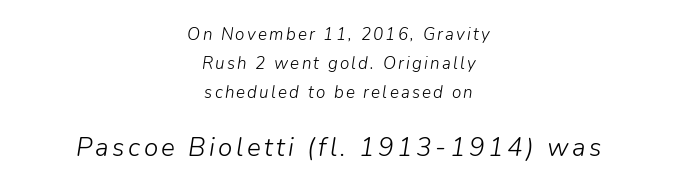
{"italic": "yes", "lean": "right", "slant_degrees": 9, "bold": "no", "underline": "no", "align": "center", "line_spacing": "normal", "line_spacing_ratio": 1.7, "larger_block": "second", "size_ratio": 1.53, "glyph_px": 26}
